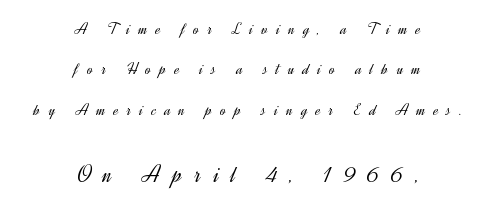
Q: Is the text bold? A: No.
Q: Is the text italic (slanted)? A: Yes.
Q: Is the text underlined? A: No.
Q: How is the paragraph aligned? A: Centered.
Q: Is the spacing between letters normal or unusually wide? A: Unusually wide.
Q: Is the spacing between lines tight, normal or loose? A: Loose.
Q: Which block of text is set in a larger size, the first (top) or the second (bottom)? A: The second (bottom) one.
